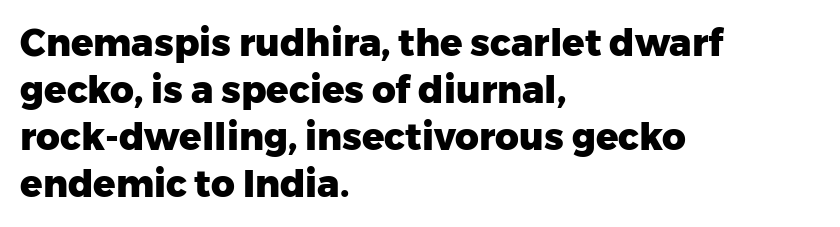
Q: Is the text bold? A: Yes.
Q: Is the text italic (slanted)? A: No, it is upright.
Q: Is the typeface a serif or a sans-serif typeface? A: Sans-serif.
Q: Is the text underlined? A: No.
Q: How is the paragraph aligned? A: Left-aligned.
Q: Is the spacing between letters normal or unusually wide? A: Normal.
Q: Is the spacing between lines tight, normal or loose? A: Normal.
Q: Width (condensed, normal, or wide)? A: Normal.
Q: Stroke contrast? A: Low.
Q: x-height? A: Medium.
Q: Monospaced? A: No.
